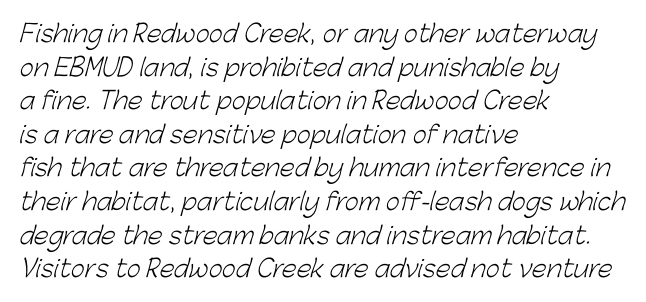
{"bold": "no", "underline": "no", "align": "left", "line_spacing": "normal", "line_spacing_ratio": 1.4, "letter_spacing": "normal", "letter_spacing_em": 0.0, "glyph_px": 24}
